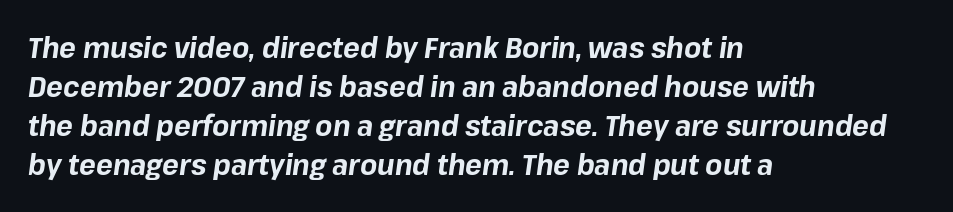
{"italic": "yes", "lean": "right", "slant_degrees": 8, "bold": "yes", "weight": "bold", "width": "normal", "stroke_contrast": "low", "x_height": "medium", "monospaced": "no", "underline": "no", "align": "left", "line_spacing": "normal", "line_spacing_ratio": 1.39, "letter_spacing": "normal", "letter_spacing_em": 0.0, "glyph_px": 28}
